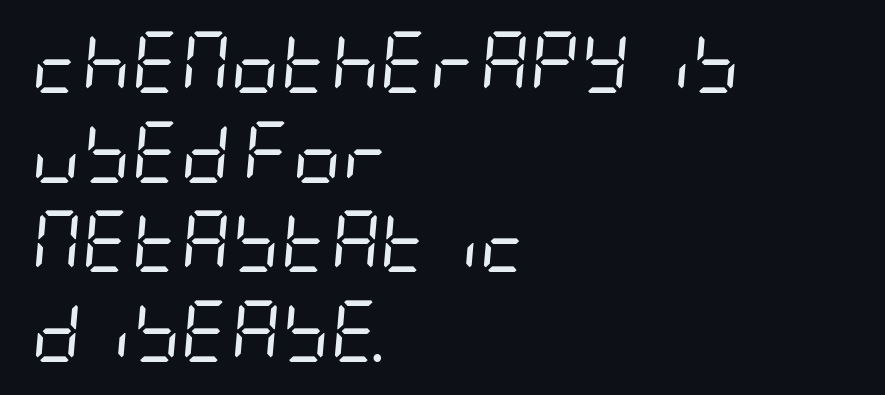
{"italic": "yes", "lean": "right", "slant_degrees": 5, "bold": "no", "weight": "regular", "width": "condensed", "stroke_contrast": "low", "x_height": "large", "underline": "no", "align": "left", "line_spacing": "normal", "line_spacing_ratio": 1.47, "letter_spacing": "normal", "letter_spacing_em": 0.0, "glyph_px": 61}
